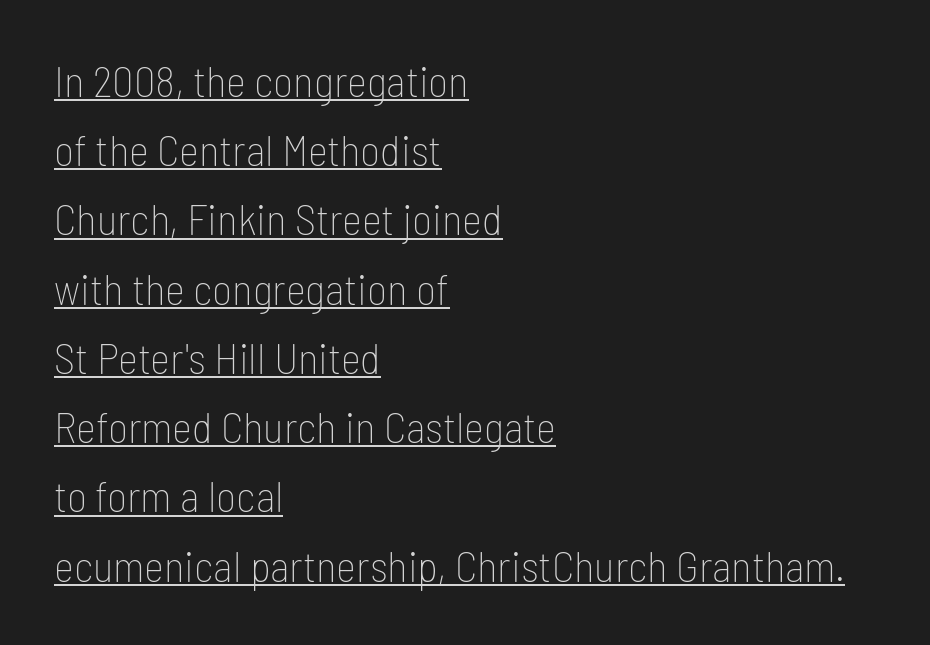
The image shows 43 px thin, condensed sans-serif type, upright; set left-aligned, normal line spacing (1.61x), normal letter spacing, underlined; low stroke contrast and a medium x-height.
